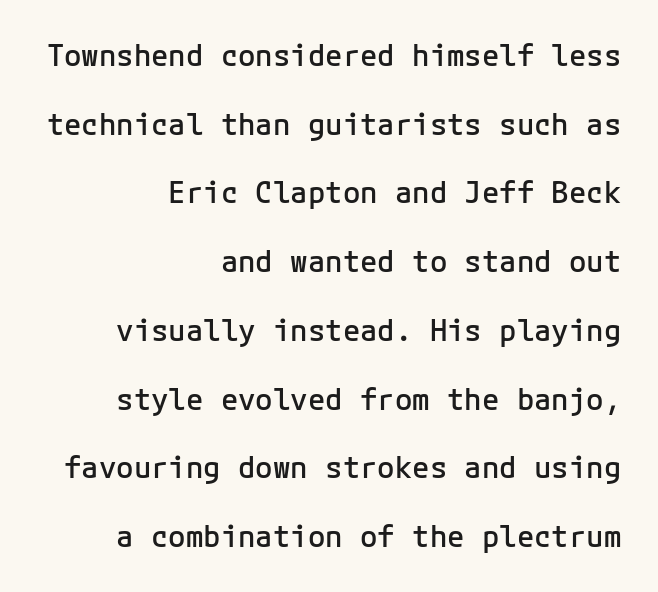
It's the straight-up-and-down kind of type. A bit beefed up — I'd call it semibold rather than bold. Short note: letters normally spaced. The passage shown is not underscored anywhere. Line endings align vertically; line beginnings do not. Quick note: interline space is abundant.
